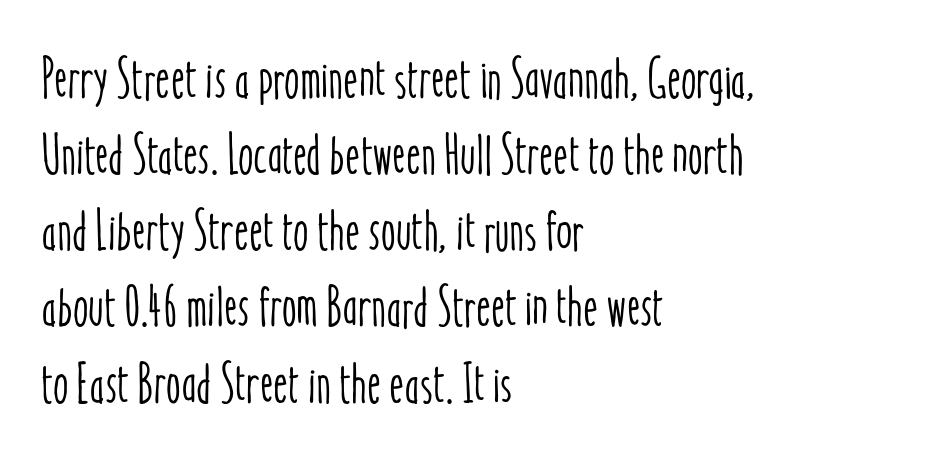
Q: Is the text italic (slanted)? A: No, it is upright.
Q: Is the text underlined? A: No.
Q: How is the paragraph aligned? A: Left-aligned.
Q: Is the spacing between letters normal or unusually wide? A: Normal.
Q: Is the spacing between lines tight, normal or loose? A: Normal.
Q: Width (condensed, normal, or wide)? A: Condensed.
Q: Stroke contrast? A: Low.
Q: x-height? A: Medium.
Q: Monospaced? A: No.
